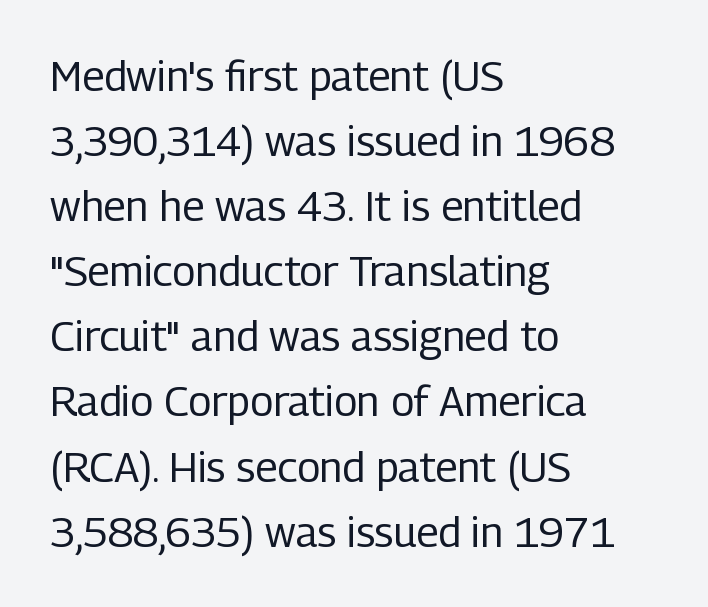
{"serif": "no", "italic": "no", "bold": "no", "weight": "regular", "width": "condensed", "stroke_contrast": "low", "x_height": "medium", "monospaced": "no", "underline": "no", "align": "left", "line_spacing": "normal", "line_spacing_ratio": 1.55, "letter_spacing": "normal", "letter_spacing_em": 0.0, "glyph_px": 42}
